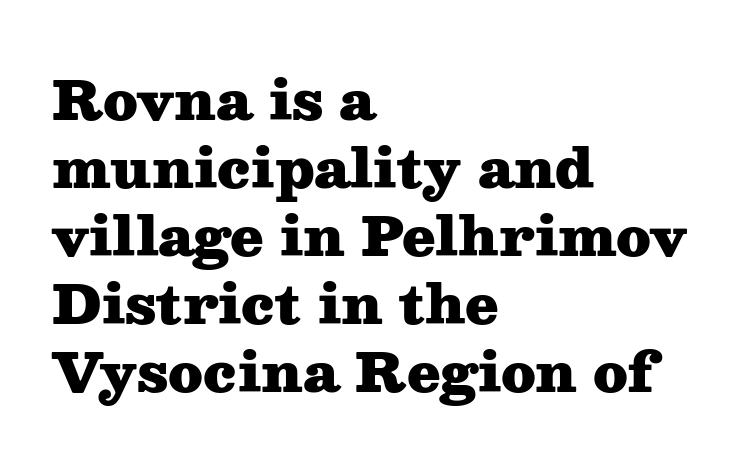
Q: Is the text bold? A: Yes.
Q: Is the text italic (slanted)? A: No, it is upright.
Q: Is the typeface a serif or a sans-serif typeface? A: Serif.
Q: Is the text underlined? A: No.
Q: How is the paragraph aligned? A: Left-aligned.
Q: Is the spacing between letters normal or unusually wide? A: Normal.
Q: Is the spacing between lines tight, normal or loose? A: Normal.
Q: Width (condensed, normal, or wide)? A: Wide.
Q: Stroke contrast? A: Medium.
Q: x-height? A: Medium.
Q: Monospaced? A: No.
